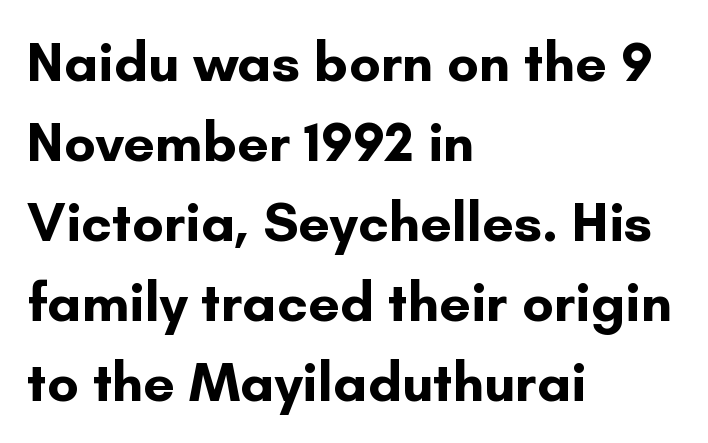
The typesetting leans heavy: a genuine bold. Looks like regular typesetting: each glyph gets only the width it needs. The designer went with a sans here, leaving each stem footless. Default kerning and tracking; the words read as compact shapes. All the whitespace from short lines collects on the right.
